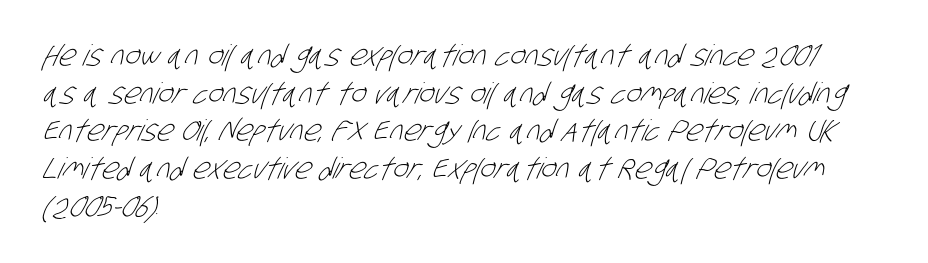
The image shows 29 px light, condensed sans-serif type; set left-aligned, normal line spacing (1.3x), normal letter spacing, not underlined; low stroke contrast and a large x-height.
